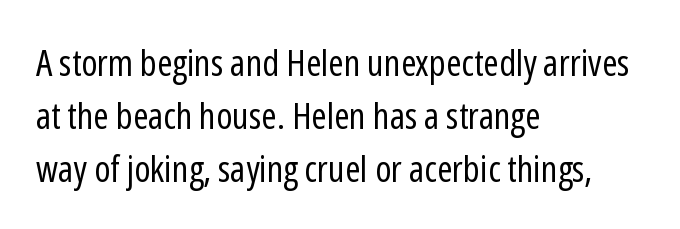
Q: Is the text bold? A: No.
Q: Is the text italic (slanted)? A: No, it is upright.
Q: Is the typeface a serif or a sans-serif typeface? A: Sans-serif.
Q: Is the text underlined? A: No.
Q: How is the paragraph aligned? A: Left-aligned.
Q: Is the spacing between letters normal or unusually wide? A: Normal.
Q: Is the spacing between lines tight, normal or loose? A: Normal.
Q: Width (condensed, normal, or wide)? A: Condensed.
Q: Stroke contrast? A: Low.
Q: x-height? A: Medium.
Q: Monospaced? A: No.
